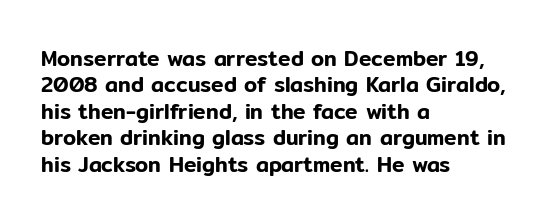
The image shows 21 px text type, upright; set left-aligned, normal line spacing (1.26x), normal letter spacing, not underlined.
